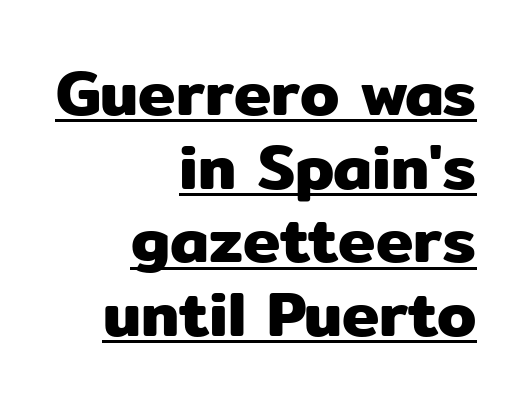
Q: Is the text italic (slanted)? A: No, it is upright.
Q: Is the typeface a serif or a sans-serif typeface? A: Sans-serif.
Q: Is the text underlined? A: Yes.
Q: How is the paragraph aligned? A: Right-aligned.
Q: Is the spacing between letters normal or unusually wide? A: Normal.
Q: Width (condensed, normal, or wide)? A: Normal.
Q: Stroke contrast? A: Low.
Q: x-height? A: Medium.
Q: Monospaced? A: No.
